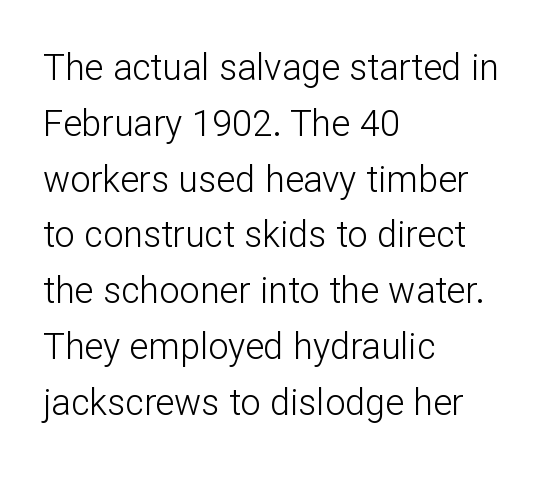
Q: Is the text bold? A: No.
Q: Is the text italic (slanted)? A: No, it is upright.
Q: Is the typeface a serif or a sans-serif typeface? A: Sans-serif.
Q: Is the text underlined? A: No.
Q: How is the paragraph aligned? A: Left-aligned.
Q: Is the spacing between letters normal or unusually wide? A: Normal.
Q: Is the spacing between lines tight, normal or loose? A: Normal.
Q: Width (condensed, normal, or wide)? A: Normal.
Q: Stroke contrast? A: Low.
Q: x-height? A: Medium.
Q: Monospaced? A: No.
